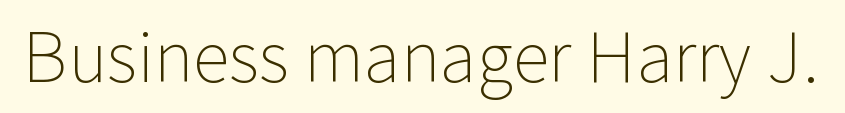
The image shows 68 px light sans-serif type, upright; set normal letter spacing, not underlined; low stroke contrast and a medium x-height.
